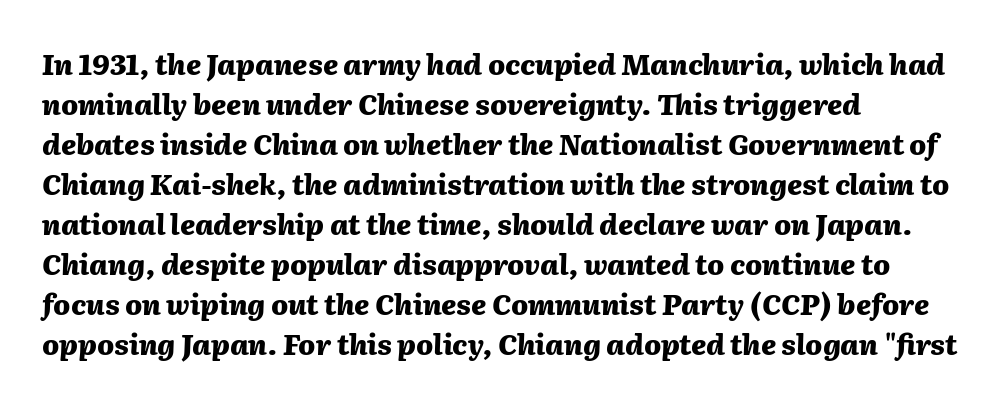
The image shows 28 px heavy type, italic (leaning right); set left-aligned, normal line spacing (1.43x), normal letter spacing, not underlined; medium stroke contrast and a medium x-height.
